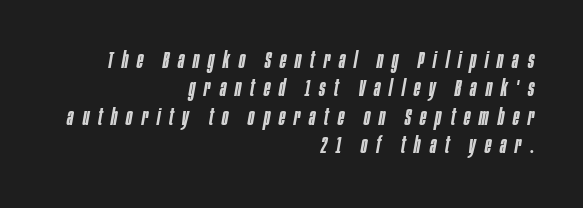
{"italic": "yes", "lean": "right", "slant_degrees": 10, "bold": "semi", "underline": "no", "align": "right", "line_spacing_ratio": 1.23, "letter_spacing": "wide", "letter_spacing_em": 0.39, "glyph_px": 23}
